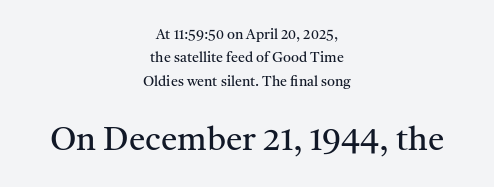
Q: Is the text bold? A: No.
Q: Is the text italic (slanted)? A: No, it is upright.
Q: Is the typeface a serif or a sans-serif typeface? A: Serif.
Q: Is the text underlined? A: No.
Q: How is the paragraph aligned? A: Centered.
Q: Is the spacing between letters normal or unusually wide? A: Normal.
Q: Is the spacing between lines tight, normal or loose? A: Normal.
Q: Which block of text is set in a larger size, the first (top) or the second (bottom)? A: The second (bottom) one.
Q: Width (condensed, normal, or wide)? A: Normal.
Q: Stroke contrast? A: Medium.
Q: x-height? A: Medium.
Q: Monospaced? A: No.
